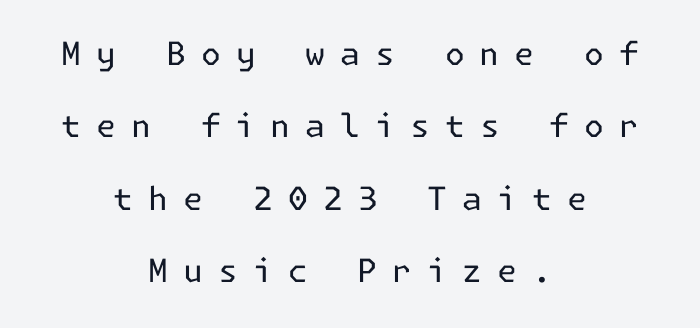
The horizontal fit of the characters is loose and conspicuously gappy. A typesetter would label this face a sans. Underline: absent. Ordinary non-slanted type is in use. Leading is clearly above the norm, producing a sparse column. Horizontal alignment here is central, giving a formal, balanced look.
